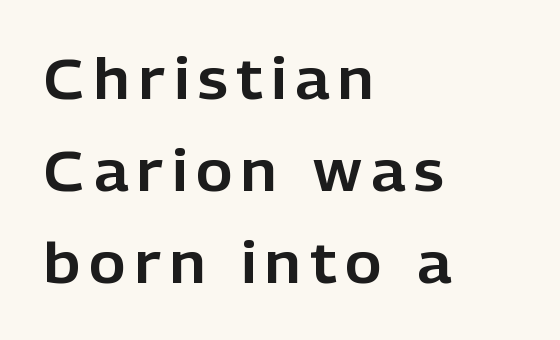
Q: Is the text italic (slanted)? A: No, it is upright.
Q: Is the typeface a serif or a sans-serif typeface? A: Sans-serif.
Q: Is the text underlined? A: No.
Q: How is the paragraph aligned? A: Left-aligned.
Q: Is the spacing between lines tight, normal or loose? A: Normal.
Q: Width (condensed, normal, or wide)? A: Normal.
Q: Stroke contrast? A: Low.
Q: x-height? A: Medium.
Q: Monospaced? A: No.
